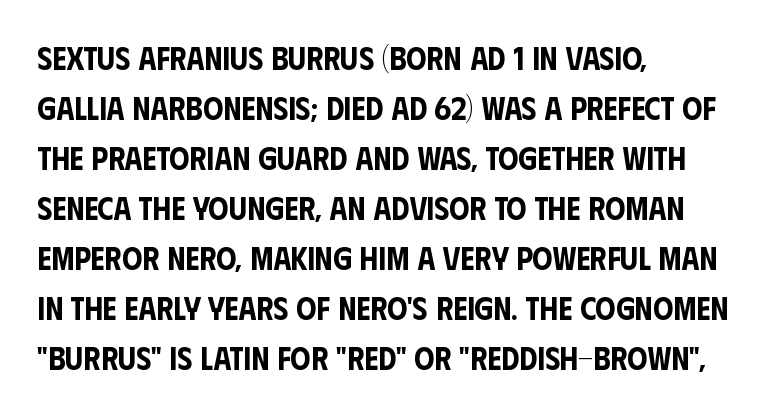
{"serif": "no", "italic": "no", "width": "condensed", "stroke_contrast": "low", "x_height": "large", "monospaced": "no", "underline": "no", "align": "left", "line_spacing": "normal", "line_spacing_ratio": 1.56, "letter_spacing": "normal", "letter_spacing_em": 0.0, "glyph_px": 32}
